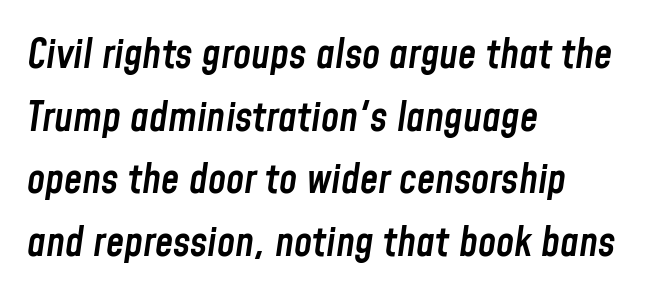
{"italic": "yes", "lean": "right", "slant_degrees": 8, "bold": "semi", "weight": "semibold", "width": "condensed", "stroke_contrast": "low", "x_height": "medium", "monospaced": "no", "underline": "no", "align": "left", "line_spacing": "normal", "line_spacing_ratio": 1.53, "letter_spacing": "normal", "letter_spacing_em": 0.0, "glyph_px": 41}
